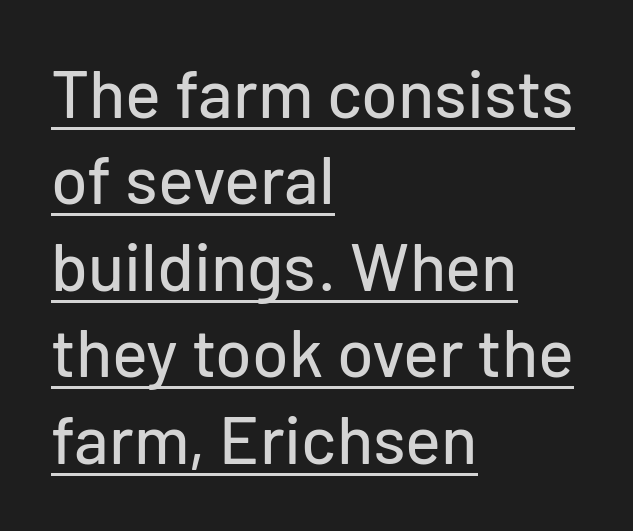
If you measured baseline to baseline, you'd find a middling distance. To sum up the face: it is a sans, with no serifs. Horizontal alignment here is leftward, the default for most running prose. Underlining? Definitely there.
